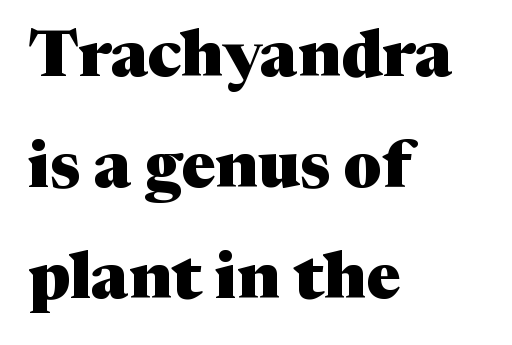
{"serif": "yes", "italic": "no", "bold": "yes", "weight": "heavy", "width": "normal", "stroke_contrast": "medium", "x_height": "medium", "monospaced": "no", "underline": "no", "align": "left", "line_spacing_ratio": 1.71, "letter_spacing": "normal", "letter_spacing_em": 0.0, "glyph_px": 65}
